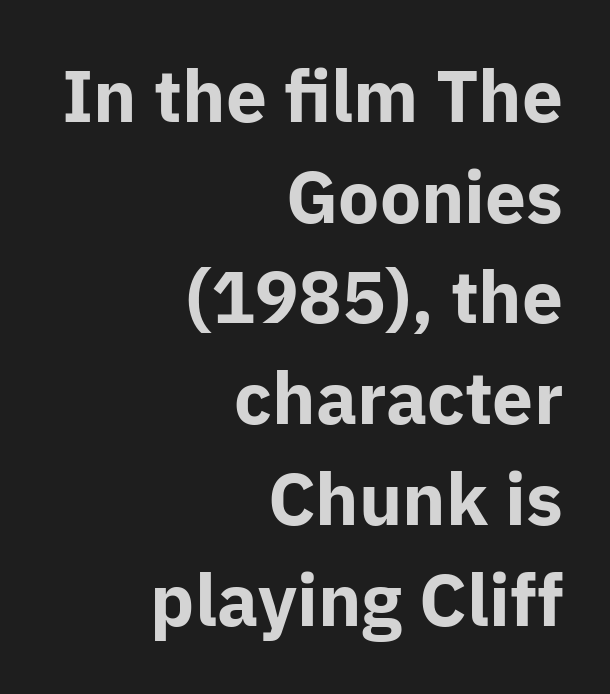
{"serif": "no", "italic": "no", "bold": "yes", "weight": "bold", "width": "normal", "stroke_contrast": "low", "x_height": "medium", "monospaced": "no", "underline": "no", "align": "right", "line_spacing": "normal", "line_spacing_ratio": 1.38, "letter_spacing": "normal", "letter_spacing_em": 0.0, "glyph_px": 73}
